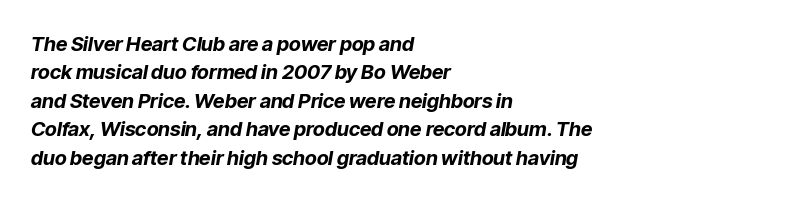
Q: Is the text bold? A: Yes.
Q: Is the text italic (slanted)? A: Yes, it leans right by about 9 degrees.
Q: Is the text underlined? A: No.
Q: How is the paragraph aligned? A: Left-aligned.
Q: Is the spacing between letters normal or unusually wide? A: Normal.
Q: Is the spacing between lines tight, normal or loose? A: Normal.
